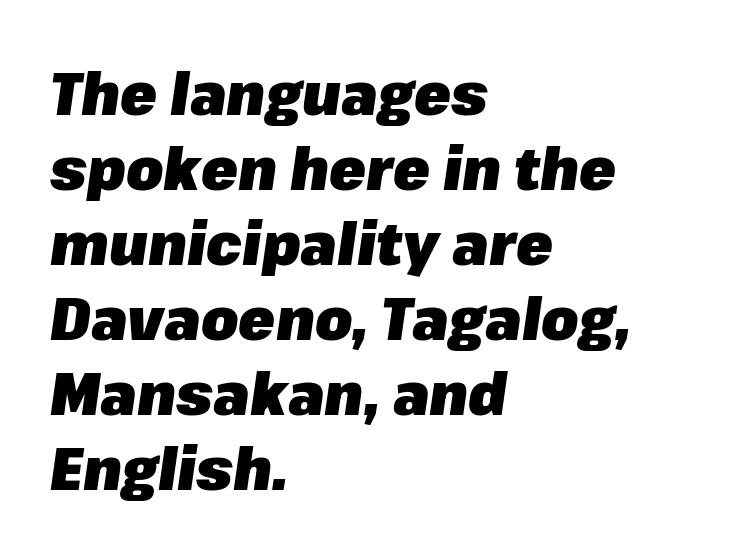
Spacing between characters is what you'd get straight out of the box. You could not count columns in this text — the font is proportionally spaced. This block has exactly the height ordinary leading produces. Words float on clear page, feet unadorned. Typeset ragged right — the left edge is the straight one.
